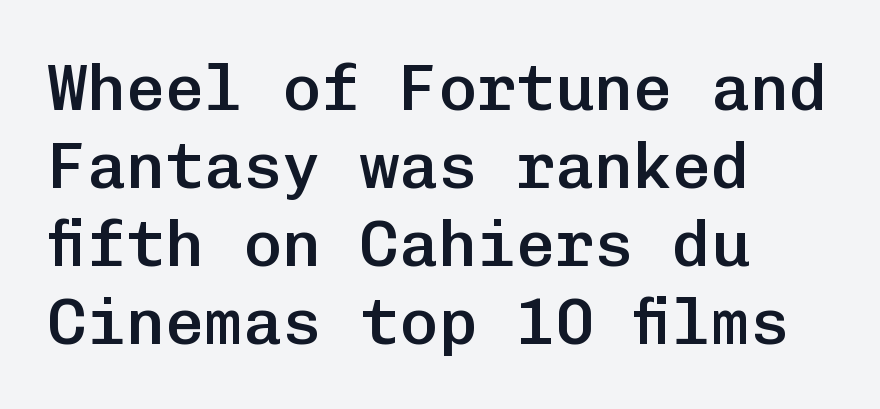
{"serif": "no", "italic": "no", "bold": "semi", "weight": "semibold", "width": "normal", "stroke_contrast": "low", "x_height": "medium", "monospaced": "yes", "underline": "no", "align": "left", "line_spacing_ratio": 1.2, "letter_spacing": "normal", "letter_spacing_em": 0.0, "glyph_px": 65}
